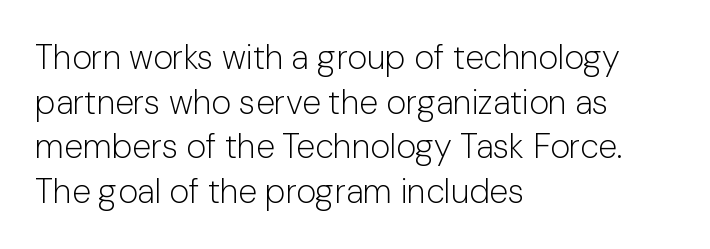
Honestly, there is no underline to notice here at all. A typesetter would label this face a sans. Honestly, the row spacing looks completely unremarkable. Think of a printed novel: that variable character pitch is what you see here. This rendering uses left alignment, leaving the right contour irregular. Counters stay open thanks to moderate or lighter strokes.
